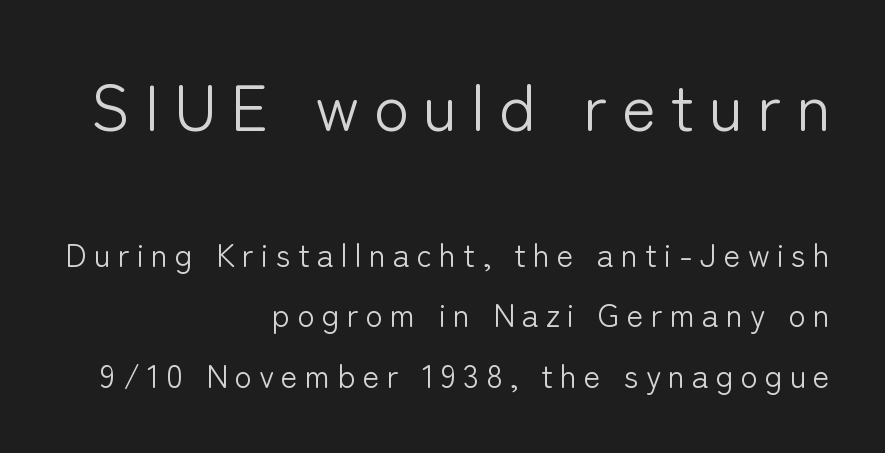
{"serif": "no", "italic": "no", "bold": "no", "weight": "light", "width": "normal", "stroke_contrast": "low", "x_height": "medium", "monospaced": "no", "underline": "no", "align": "right", "line_spacing_ratio": 1.88, "letter_spacing": "wide", "letter_spacing_em": 0.22, "larger_block": "first", "size_ratio": 2.03, "glyph_px": 65}
